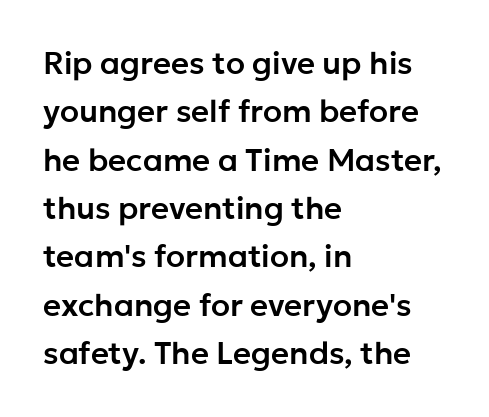
Q: Is the text italic (slanted)? A: No, it is upright.
Q: Is the typeface a serif or a sans-serif typeface? A: Sans-serif.
Q: Is the text underlined? A: No.
Q: How is the paragraph aligned? A: Left-aligned.
Q: Is the spacing between letters normal or unusually wide? A: Normal.
Q: Is the spacing between lines tight, normal or loose? A: Normal.
Q: Width (condensed, normal, or wide)? A: Normal.
Q: Stroke contrast? A: Low.
Q: x-height? A: Medium.
Q: Monospaced? A: No.
